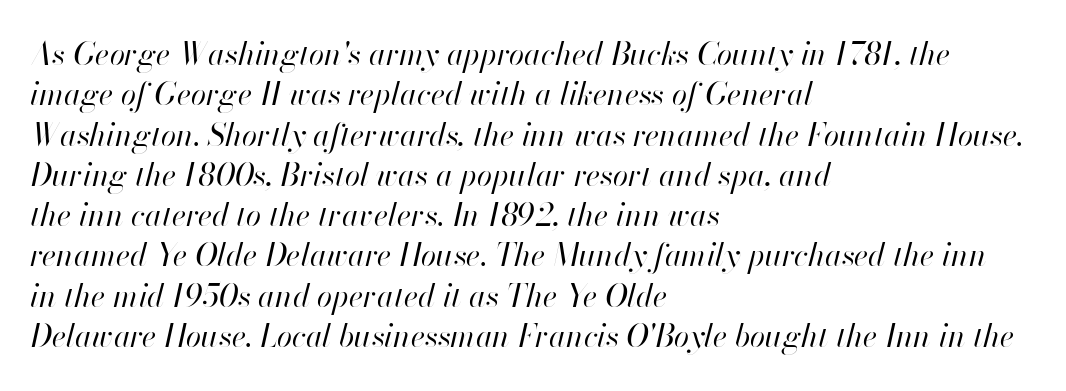
Is the type slanted? Yes — the strokes lean at a clear angle. The glyphs are unaccompanied by any horizontal stroke below them. Does extra space separate the letters? No, they use regular spacing. Teacher's note: observe the even left margin — that is flush-left alignment. Stems here are at most as thick as an everyday book face.
